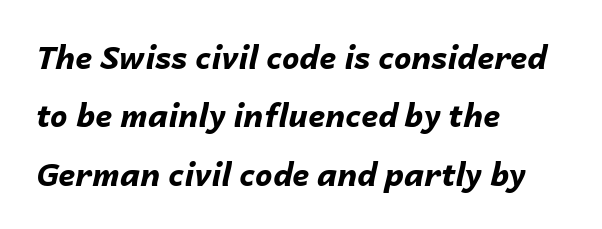
The image shows 31 px bold type, italic (leaning right); set left-aligned, line spacing 1.88x, normal letter spacing, not underlined; low stroke contrast and a medium x-height.
